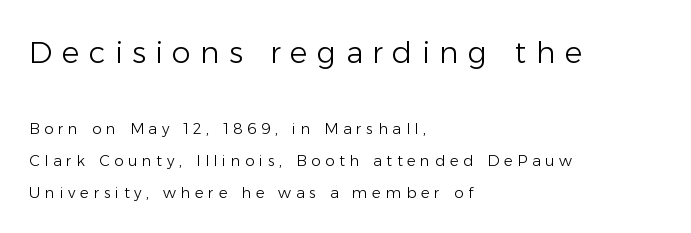
Q: Is the text bold? A: No.
Q: Is the text italic (slanted)? A: No, it is upright.
Q: Is the typeface a serif or a sans-serif typeface? A: Sans-serif.
Q: Is the text underlined? A: No.
Q: How is the paragraph aligned? A: Left-aligned.
Q: Is the spacing between letters normal or unusually wide? A: Unusually wide.
Q: Is the spacing between lines tight, normal or loose? A: Loose.
Q: Which block of text is set in a larger size, the first (top) or the second (bottom)? A: The first (top) one.
Q: Width (condensed, normal, or wide)? A: Normal.
Q: Stroke contrast? A: Low.
Q: x-height? A: Medium.
Q: Monospaced? A: No.
